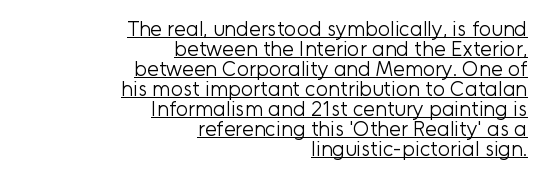
Q: Is the text bold? A: No.
Q: Is the text italic (slanted)? A: No, it is upright.
Q: Is the text underlined? A: Yes.
Q: How is the paragraph aligned? A: Right-aligned.
Q: Is the spacing between letters normal or unusually wide? A: Normal.
Q: Is the spacing between lines tight, normal or loose? A: Tight.
